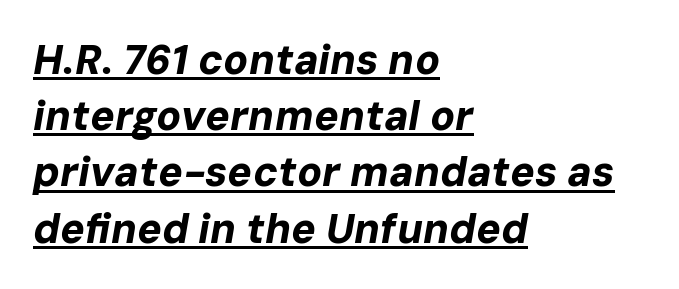
Q: Is the text bold? A: Yes.
Q: Is the text italic (slanted)? A: Yes, it leans right by about 10 degrees.
Q: Is the text underlined? A: Yes.
Q: How is the paragraph aligned? A: Left-aligned.
Q: Is the spacing between letters normal or unusually wide? A: Normal.
Q: Is the spacing between lines tight, normal or loose? A: Normal.
Q: Width (condensed, normal, or wide)? A: Normal.
Q: Stroke contrast? A: Low.
Q: x-height? A: Medium.
Q: Monospaced? A: No.
